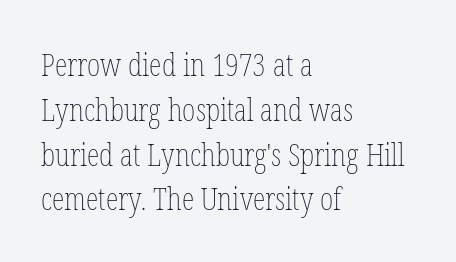
Q: Is the text bold? A: No.
Q: Is the text italic (slanted)? A: No, it is upright.
Q: Is the text underlined? A: No.
Q: How is the paragraph aligned? A: Left-aligned.
Q: Is the spacing between letters normal or unusually wide? A: Normal.
Q: Is the spacing between lines tight, normal or loose? A: Normal.
Q: Width (condensed, normal, or wide)? A: Condensed.
Q: Stroke contrast? A: Low.
Q: x-height? A: Medium.
Q: Monospaced? A: No.
